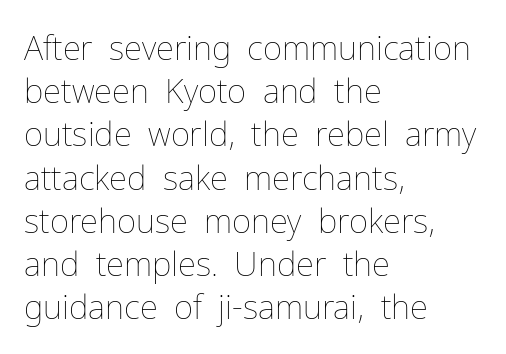
The image shows 33 px thin type, upright; set left-aligned, normal line spacing (1.31x), normal letter spacing, not underlined; low stroke contrast and a medium x-height.
